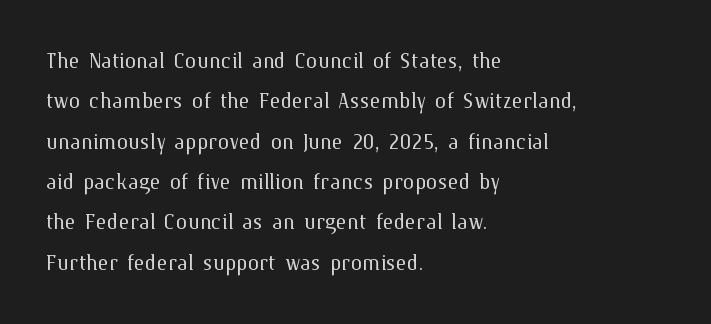
{"italic": "no", "bold": "no", "weight": "light", "width": "normal", "stroke_contrast": "medium", "x_height": "medium", "monospaced": "no", "underline": "no", "align": "left", "line_spacing": "normal", "line_spacing_ratio": 1.39, "letter_spacing": "normal", "letter_spacing_em": 0.0, "glyph_px": 29}
